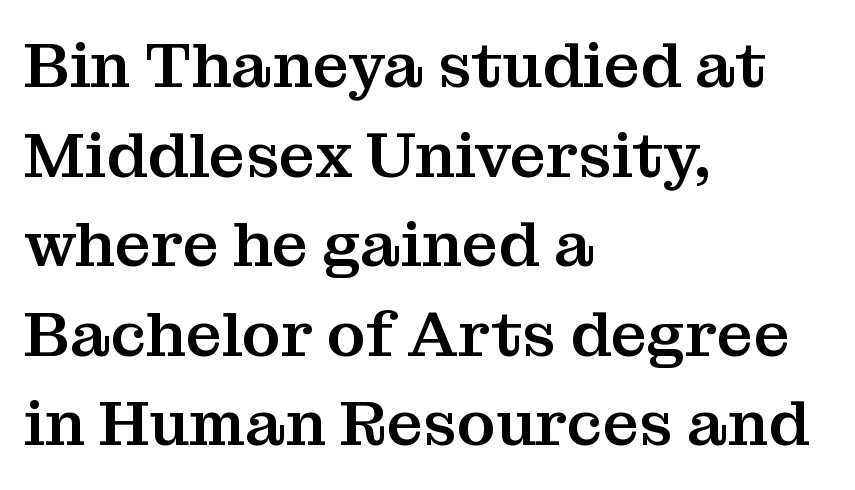
The image shows 64 px serif type, upright; set left-aligned, normal line spacing (1.4x), normal letter spacing, not underlined; medium stroke contrast and a medium x-height.
